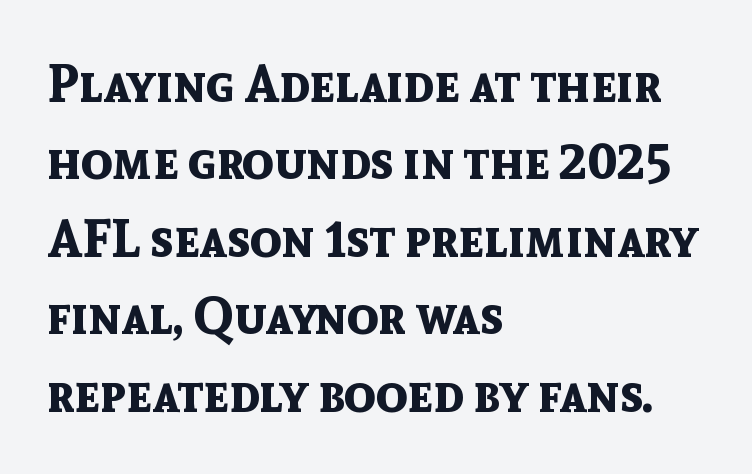
A clean baseline with only descenders dipping below it. Think of a printed novel: that variable character pitch is what you see here. Teacher's note: observe the even left margin — that is flush-left alignment. In terms of weight, the rendering is a true, heavy bold. This sample uses a sans-serif face. Regular leading.
